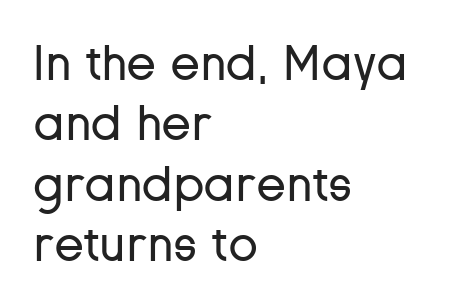
The image shows 49 px regular-weight sans-serif type, upright; set left-aligned, line spacing 1.23x, normal letter spacing, not underlined; low stroke contrast and a medium x-height.
